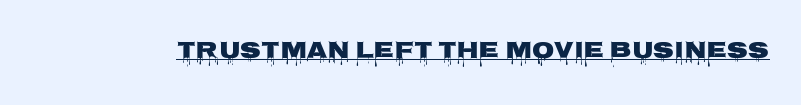
The image shows 23 px text type, upright; set normal letter spacing, underlined.
